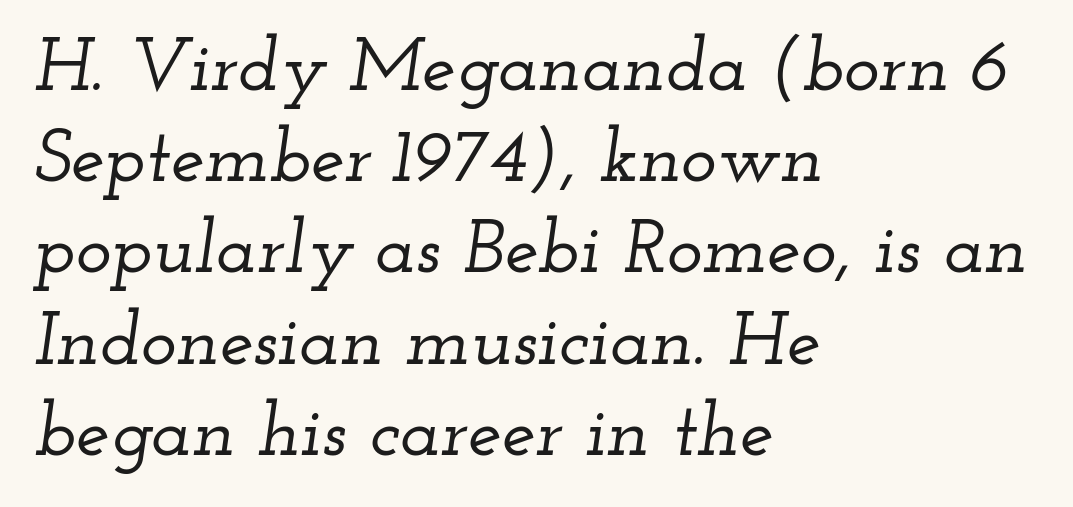
{"serif": "yes", "italic": "yes", "lean": "right", "slant_degrees": 12, "width": "wide", "stroke_contrast": "low", "x_height": "small", "monospaced": "no", "underline": "no", "align": "left", "line_spacing_ratio": 1.2, "letter_spacing": "normal", "letter_spacing_em": 0.0, "glyph_px": 76}
